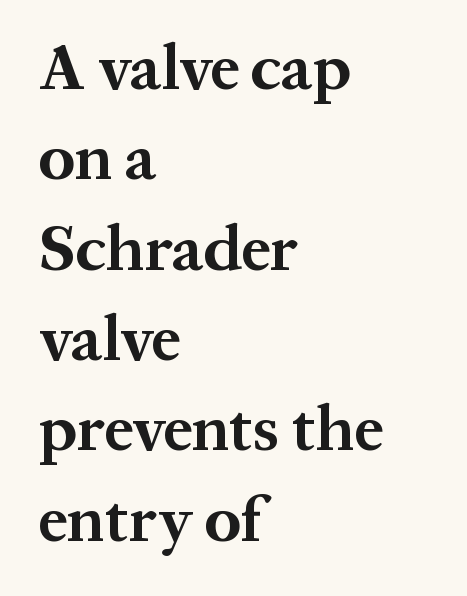
The space directly below the letters is spotless. In terms of leading, this rendering sits right in the middle. The glyphs have the mass of a bold cut. Italic? Not at all — the glyphs are vertical.
